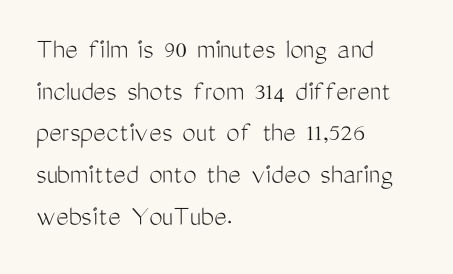
The image shows 30 px light, condensed sans-serif type, upright; set left-aligned, normal line spacing (1.39x), normal letter spacing, not underlined; medium stroke contrast and a medium x-height.
